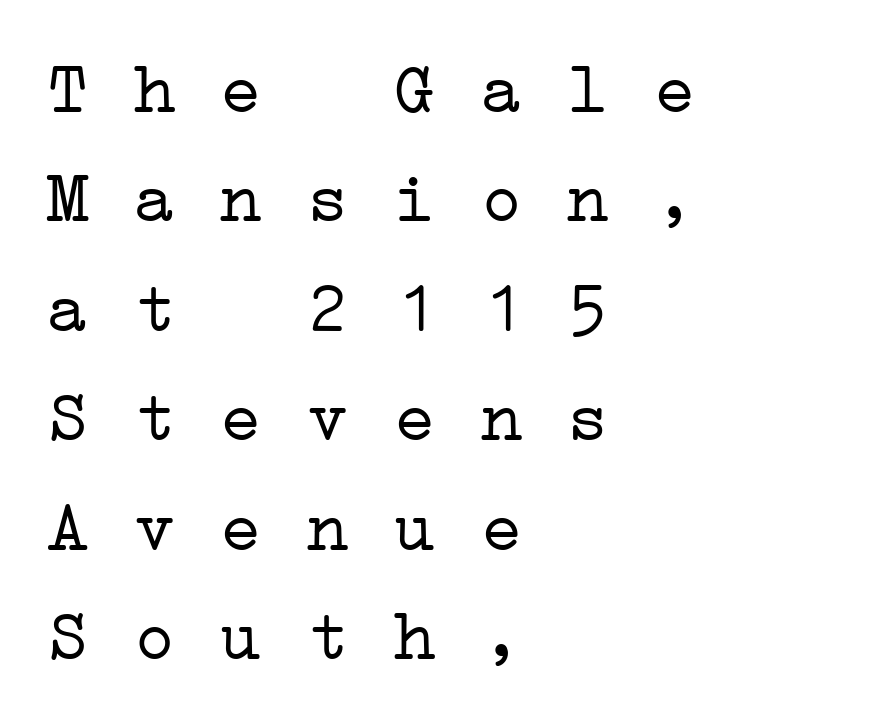
The image shows 72 px light, wide serif type, monospaced; set left-aligned, normal line spacing (1.52x), normal letter spacing, not underlined; low stroke contrast and a medium x-height.
